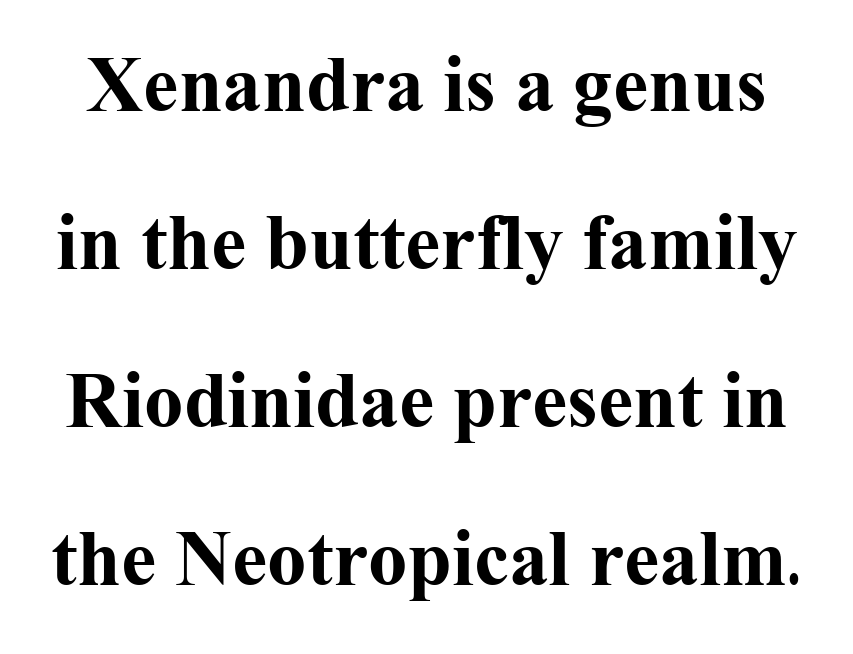
{"serif": "yes", "italic": "no", "bold": "yes", "weight": "bold", "width": "normal", "stroke_contrast": "medium", "x_height": "medium", "monospaced": "no", "underline": "no", "line_spacing": "loose", "line_spacing_ratio": 2.0, "letter_spacing": "normal", "letter_spacing_em": 0.0, "glyph_px": 79}
